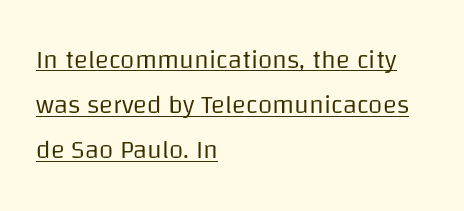
Q: Is the text bold? A: No.
Q: Is the text italic (slanted)? A: No, it is upright.
Q: Is the text underlined? A: Yes.
Q: How is the paragraph aligned? A: Left-aligned.
Q: Is the spacing between letters normal or unusually wide? A: Normal.
